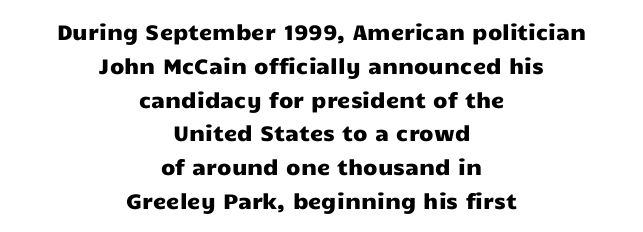
Q: Is the text italic (slanted)? A: No, it is upright.
Q: Is the text underlined? A: No.
Q: How is the paragraph aligned? A: Centered.
Q: Is the spacing between letters normal or unusually wide? A: Normal.
Q: Is the spacing between lines tight, normal or loose? A: Normal.
